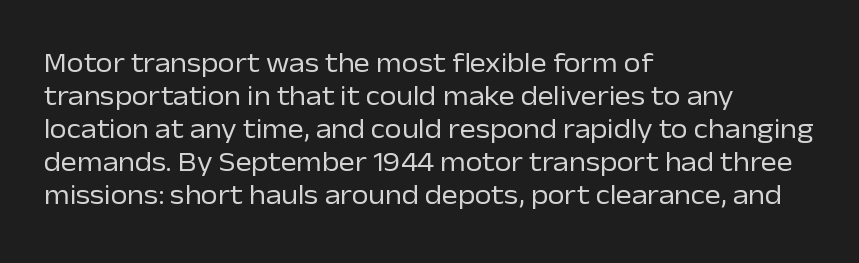
Q: Is the text bold? A: No.
Q: Is the text italic (slanted)? A: No, it is upright.
Q: Is the text underlined? A: No.
Q: How is the paragraph aligned? A: Left-aligned.
Q: Is the spacing between letters normal or unusually wide? A: Normal.
